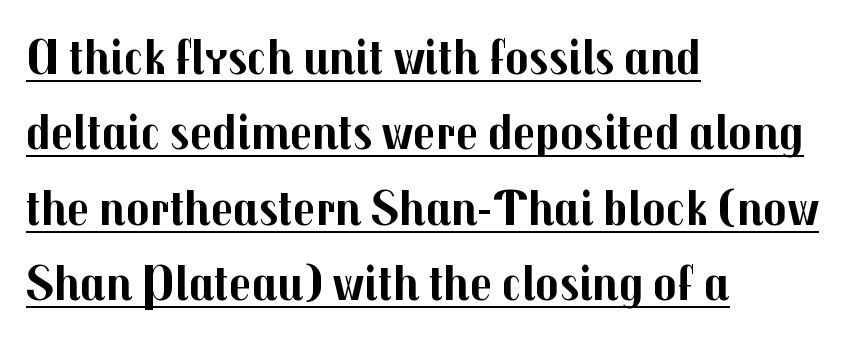
Q: Is the text bold? A: Yes.
Q: Is the text italic (slanted)? A: No, it is upright.
Q: Is the typeface a serif or a sans-serif typeface? A: Sans-serif.
Q: Is the text underlined? A: Yes.
Q: How is the paragraph aligned? A: Left-aligned.
Q: Is the spacing between letters normal or unusually wide? A: Normal.
Q: Is the spacing between lines tight, normal or loose? A: Normal.
Q: Width (condensed, normal, or wide)? A: Normal.
Q: Stroke contrast? A: Medium.
Q: x-height? A: Medium.
Q: Monospaced? A: No.
